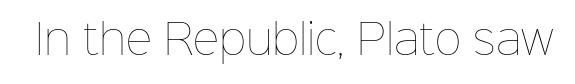
Q: Is the text bold? A: No.
Q: Is the text italic (slanted)? A: No, it is upright.
Q: Is the text underlined? A: No.
Q: Is the spacing between letters normal or unusually wide? A: Normal.
Q: Width (condensed, normal, or wide)? A: Normal.
Q: Stroke contrast? A: Low.
Q: x-height? A: Medium.
Q: Monospaced? A: No.
